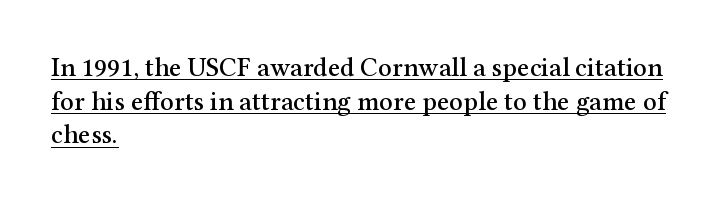
The image shows 27 px text type, upright; set left-aligned, normal line spacing (1.25x), normal letter spacing, underlined.
